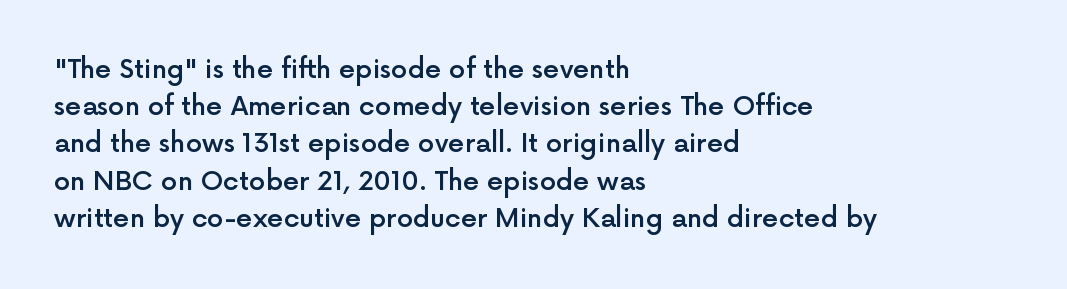
The strokes are fattened partway — semibold, not bold. The rendering uses a moderate line-height, typical for paragraphs. This sample uses plain, unmodified letter spacing. Any mark beneath the type? The region is blank.
